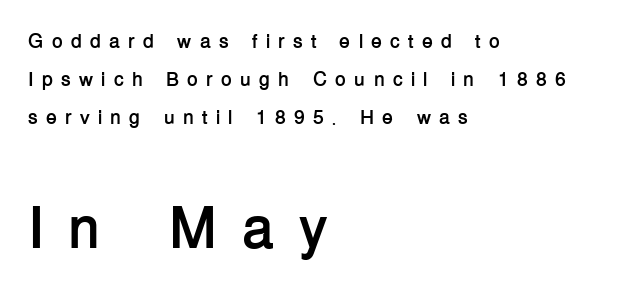
The glyphs in this specimen are sans serif. Only glyphs here, with clear space below each row. Is the block centered? No — it sits flush against the left margin. The lettering stays uniformly vertical, giving the passage a roman look. Weight: bold. Someone cranked the tracking dial way up on this one.
